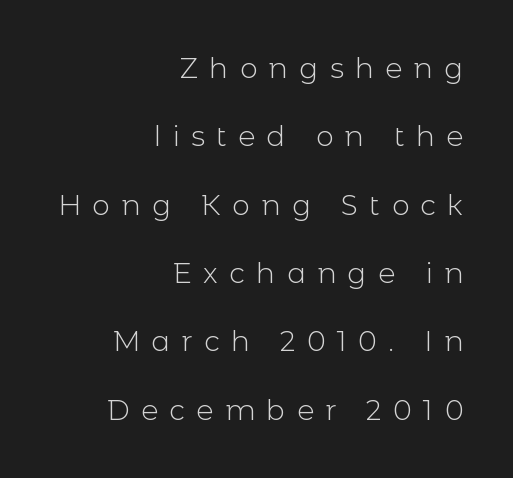
The image shows 28 px light sans-serif type, upright; set right-aligned, loose line spacing (2.44x), unusually wide letter spacing (+0.41 em), not underlined; a medium x-height.
